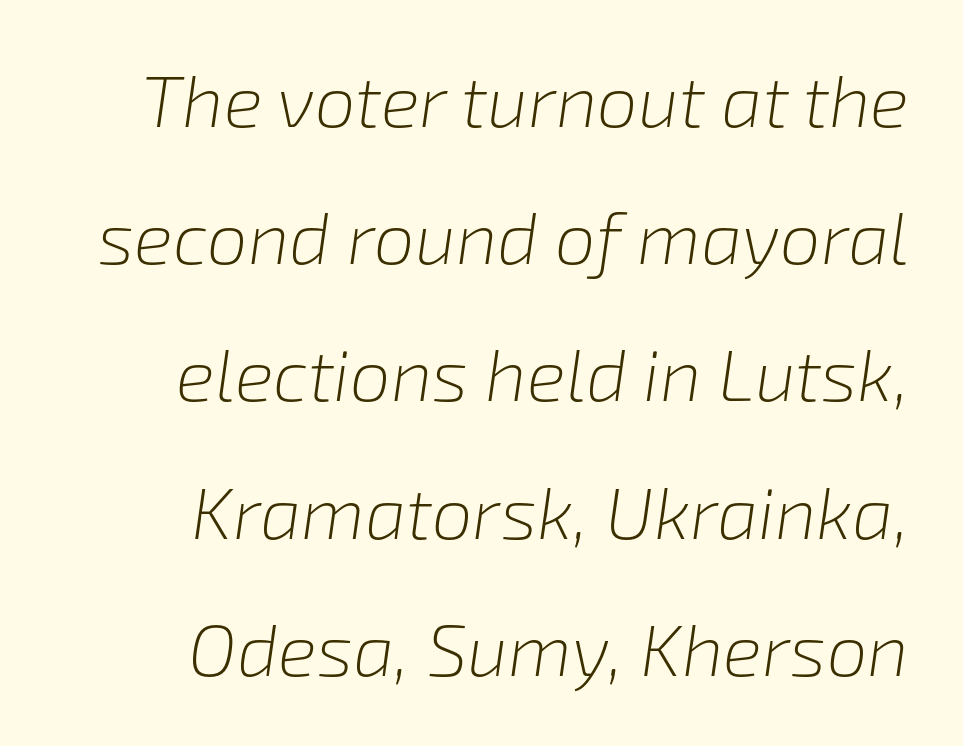
The image shows 73 px light type, italic (leaning right); set right-aligned, line spacing 1.88x, normal letter spacing, not underlined; low stroke contrast and a medium x-height.
